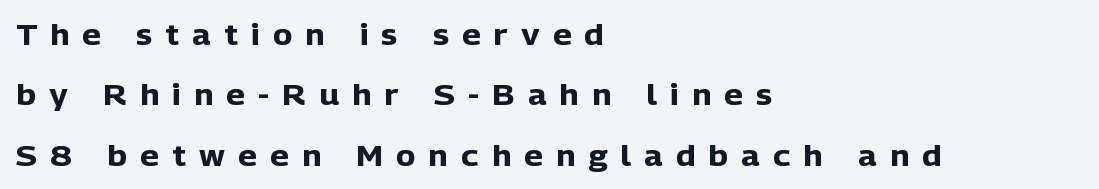
Q: Is the text bold? A: Yes.
Q: Is the text italic (slanted)? A: No, it is upright.
Q: Is the typeface a serif or a sans-serif typeface? A: Sans-serif.
Q: Is the text underlined? A: No.
Q: How is the paragraph aligned? A: Left-aligned.
Q: Is the spacing between letters normal or unusually wide? A: Unusually wide.
Q: Is the spacing between lines tight, normal or loose? A: Loose.
Q: Width (condensed, normal, or wide)? A: Normal.
Q: Stroke contrast? A: Low.
Q: x-height? A: Medium.
Q: Monospaced? A: No.
